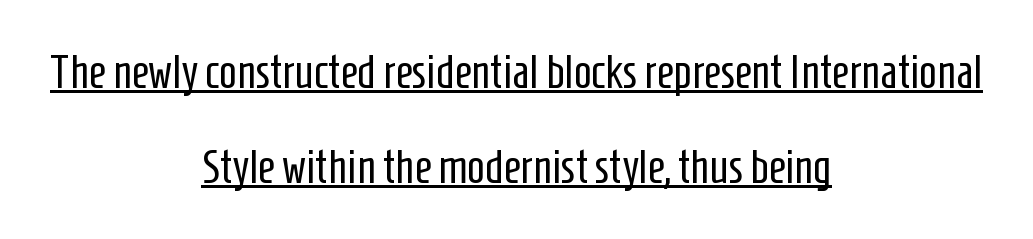
{"serif": "no", "italic": "no", "bold": "no", "weight": "regular", "width": "condensed", "stroke_contrast": "low", "x_height": "medium", "monospaced": "no", "underline": "yes", "align": "center", "line_spacing": "loose", "line_spacing_ratio": 2.02, "letter_spacing": "normal", "letter_spacing_em": 0.0, "glyph_px": 47}
